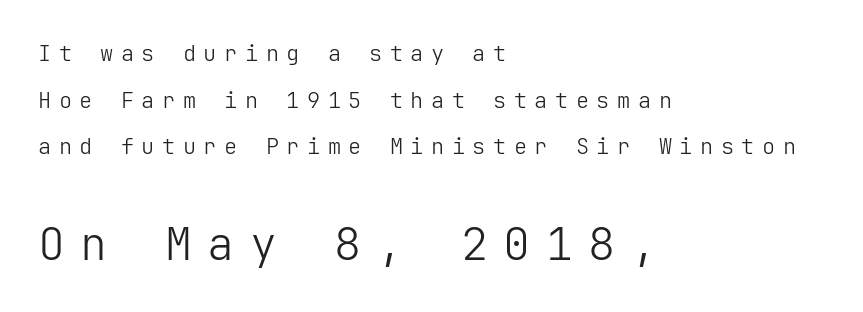
The image shows 45 px light sans-serif type, upright; set left-aligned, loose line spacing (2.12x), unusually wide letter spacing (+0.34 em), not underlined; the second (bottom) block is 2.05x larger; low stroke contrast and a medium x-height.
